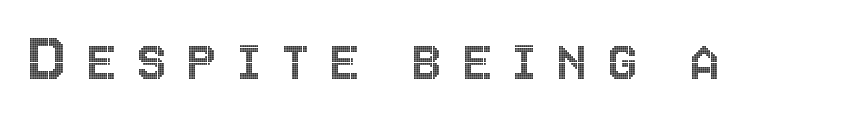
Words float on clear page, feet unadorned. Substantial extra tracking has been applied to these lines. Do the characters align in a grid? No, the font is proportional. Posture: vertical.
